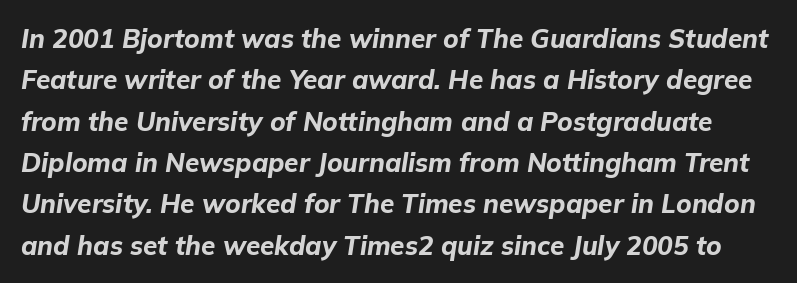
Q: Is the text bold? A: Yes.
Q: Is the text italic (slanted)? A: Yes, it leans right by about 9 degrees.
Q: Is the text underlined? A: No.
Q: Is the spacing between letters normal or unusually wide? A: Normal.
Q: Is the spacing between lines tight, normal or loose? A: Normal.
